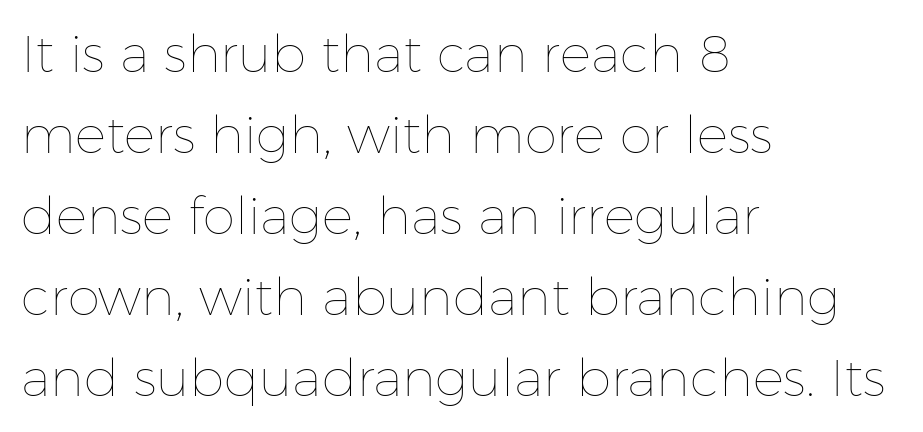
{"italic": "no", "bold": "no", "weight": "thin", "width": "normal", "stroke_contrast": "low", "x_height": "medium", "monospaced": "no", "underline": "no", "align": "left", "line_spacing": "normal", "line_spacing_ratio": 1.56, "letter_spacing": "normal", "letter_spacing_em": 0.0, "glyph_px": 52}
